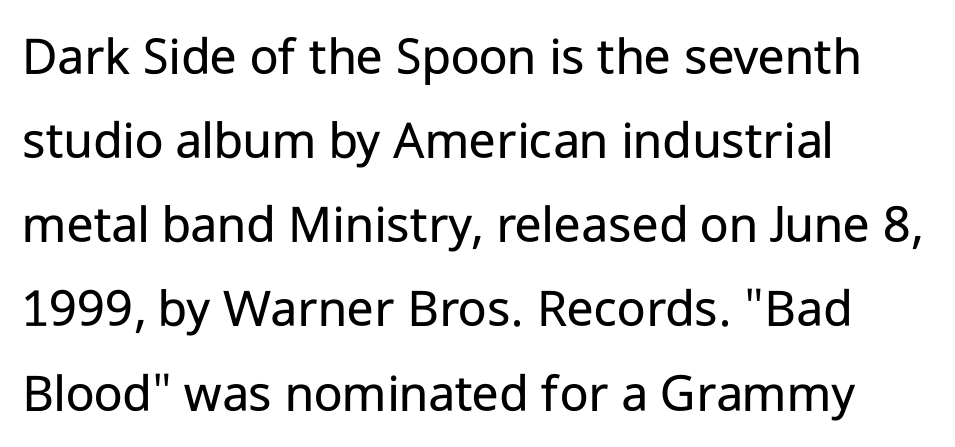
Q: Is the text bold? A: No.
Q: Is the text italic (slanted)? A: No, it is upright.
Q: Is the typeface a serif or a sans-serif typeface? A: Sans-serif.
Q: Is the text underlined? A: No.
Q: How is the paragraph aligned? A: Left-aligned.
Q: Is the spacing between letters normal or unusually wide? A: Normal.
Q: Is the spacing between lines tight, normal or loose? A: Normal.
Q: Width (condensed, normal, or wide)? A: Normal.
Q: Stroke contrast? A: Low.
Q: x-height? A: Medium.
Q: Monospaced? A: No.
